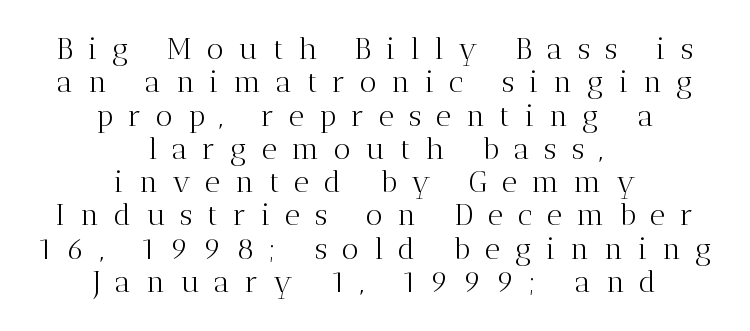
The image shows 30 px light serif type, upright; set centered, tight line spacing (1.11x), unusually wide letter spacing (+0.49 em), not underlined; medium stroke contrast and a medium x-height.
